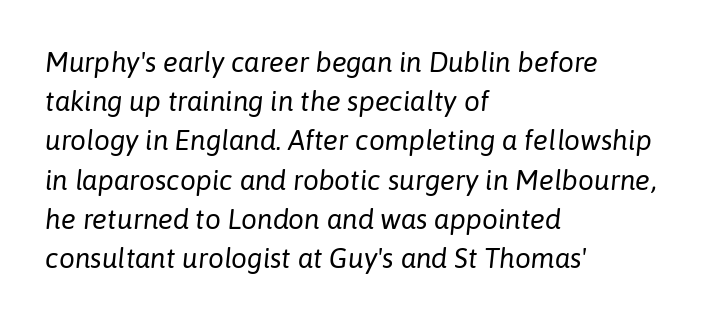
The image shows 28 px regular-weight type, italic (leaning right); set left-aligned, normal line spacing (1.4x), normal letter spacing, not underlined; low stroke contrast and a medium x-height.
